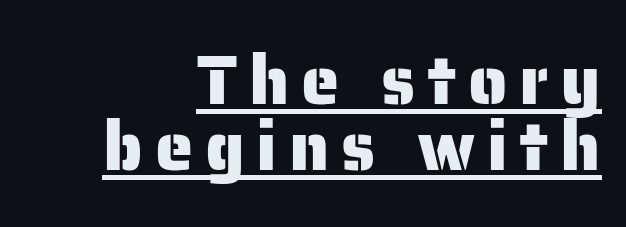
Rows of type sit shoulder to shoulder in the vertical direction. Each letter keeps its own natural width here, so spacing adapts to shape. The type family on display is of the sans-serif kind. The glyphs are accompanied by a horizontal stroke just below them.
